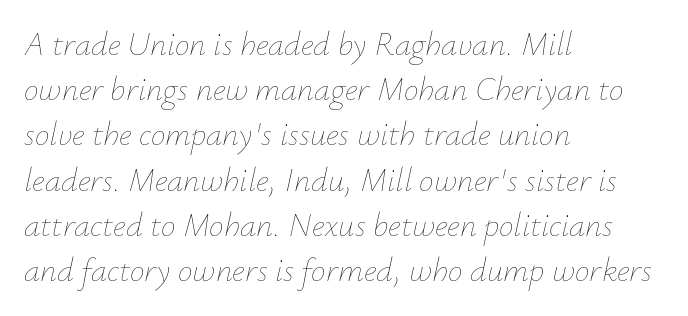
{"italic": "yes", "lean": "right", "slant_degrees": 12, "bold": "no", "weight": "thin", "width": "normal", "stroke_contrast": "low", "x_height": "small", "monospaced": "no", "underline": "no", "align": "left", "line_spacing": "normal", "line_spacing_ratio": 1.37, "letter_spacing": "normal", "letter_spacing_em": 0.0, "glyph_px": 33}
